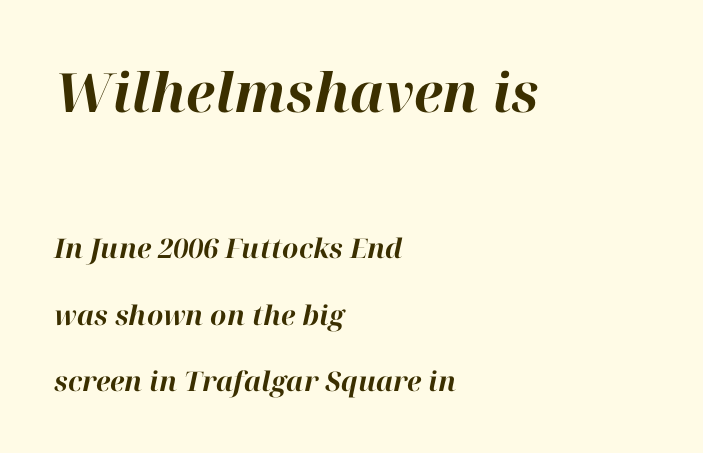
Emphasis-style slanted type is in use. Letter spacing: default. The more generous point size was reserved for the upper chunk. Is the block centered? No — it sits flush against the left margin.
